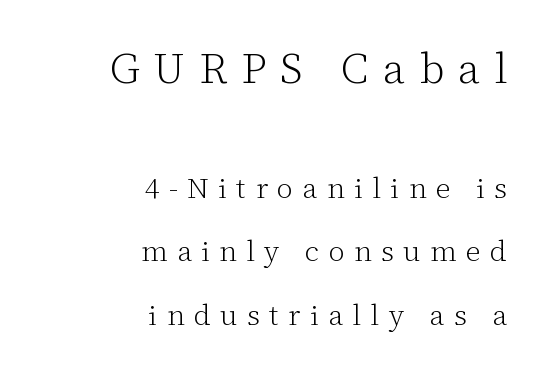
Q: Is the text bold? A: No.
Q: Is the text italic (slanted)? A: No, it is upright.
Q: Is the typeface a serif or a sans-serif typeface? A: Serif.
Q: Is the text underlined? A: No.
Q: How is the paragraph aligned? A: Right-aligned.
Q: Is the spacing between letters normal or unusually wide? A: Unusually wide.
Q: Is the spacing between lines tight, normal or loose? A: Loose.
Q: Which block of text is set in a larger size, the first (top) or the second (bottom)? A: The first (top) one.
Q: Width (condensed, normal, or wide)? A: Normal.
Q: Stroke contrast? A: Low.
Q: x-height? A: Medium.
Q: Monospaced? A: No.
